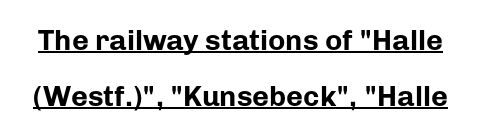
The image shows 29 px bold sans-serif type, upright; set loose line spacing (1.93x), normal letter spacing, underlined; low stroke contrast and a medium x-height.
